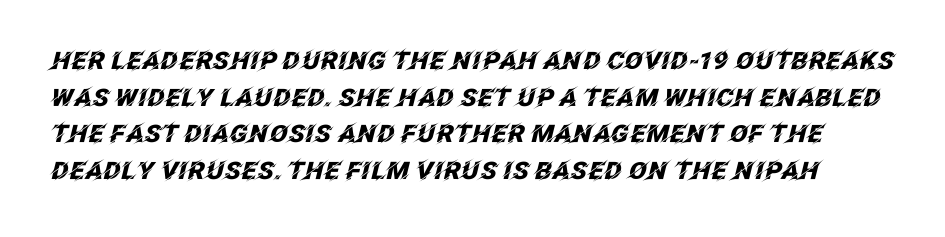
Q: Is the text bold? A: Yes.
Q: Is the text italic (slanted)? A: Yes, it leans right by about 12 degrees.
Q: Is the text underlined? A: No.
Q: Is the spacing between letters normal or unusually wide? A: Normal.
Q: Is the spacing between lines tight, normal or loose? A: Normal.
